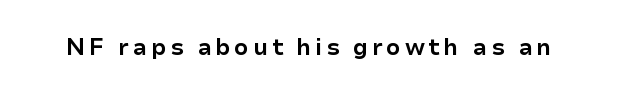
The words here are not underlined. Ascenders rise straight up at ninety degrees. What weight is shown? A full bold with thick strokes.
